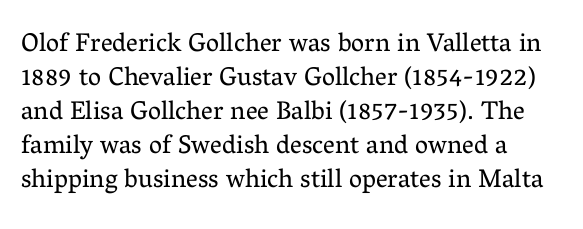
{"italic": "no", "bold": "no", "underline": "no", "align": "left", "line_spacing": "normal", "line_spacing_ratio": 1.31, "letter_spacing": "normal", "letter_spacing_em": 0.0, "glyph_px": 26}
